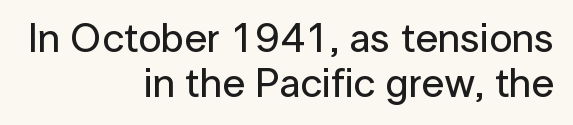
Q: Is the text italic (slanted)? A: No, it is upright.
Q: Is the typeface a serif or a sans-serif typeface? A: Sans-serif.
Q: Is the text underlined? A: No.
Q: How is the paragraph aligned? A: Right-aligned.
Q: Is the spacing between letters normal or unusually wide? A: Normal.
Q: Is the spacing between lines tight, normal or loose? A: Tight.
Q: Width (condensed, normal, or wide)? A: Normal.
Q: Stroke contrast? A: Low.
Q: x-height? A: Medium.
Q: Monospaced? A: No.
